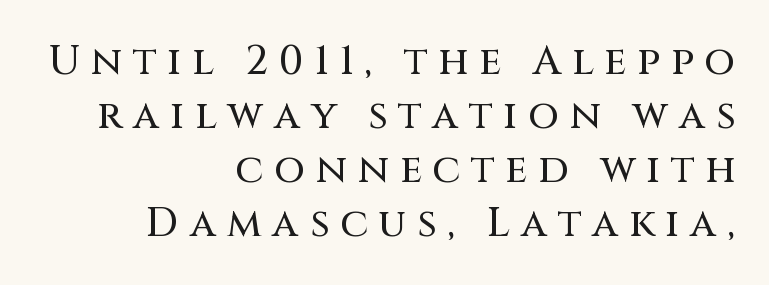
Q: Is the text italic (slanted)? A: No, it is upright.
Q: Is the typeface a serif or a sans-serif typeface? A: Sans-serif.
Q: Is the text underlined? A: No.
Q: How is the paragraph aligned? A: Right-aligned.
Q: Is the spacing between letters normal or unusually wide? A: Unusually wide.
Q: Is the spacing between lines tight, normal or loose? A: Normal.
Q: Width (condensed, normal, or wide)? A: Normal.
Q: Stroke contrast? A: Medium.
Q: x-height? A: Large.
Q: Monospaced? A: No.
